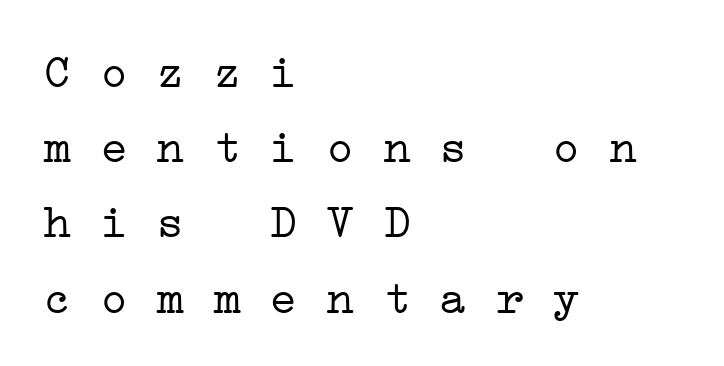
The image shows 47 px light, wide serif type, monospaced; set left-aligned, normal line spacing (1.6x), normal letter spacing, not underlined; low stroke contrast and a medium x-height.
